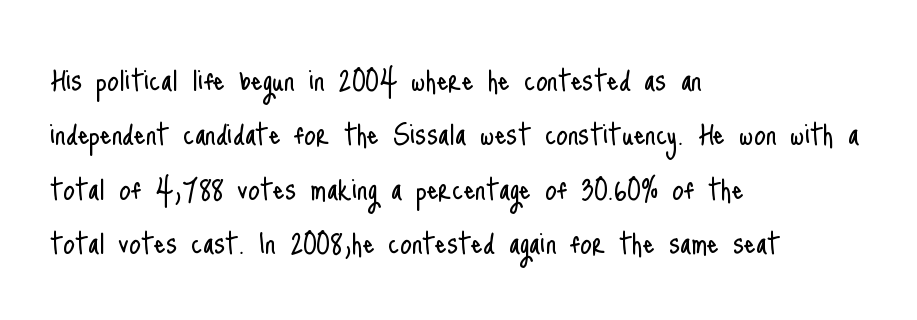
{"serif": "no", "italic": "no", "bold": "no", "weight": "light", "width": "condensed", "stroke_contrast": "low", "x_height": "small", "monospaced": "no", "underline": "no", "align": "left", "line_spacing": "normal", "line_spacing_ratio": 1.47, "letter_spacing": "normal", "letter_spacing_em": 0.0, "glyph_px": 37}
